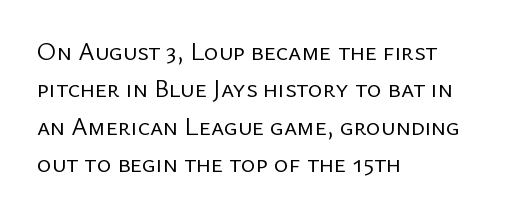
Q: Is the text bold? A: No.
Q: Is the text italic (slanted)? A: No, it is upright.
Q: Is the text underlined? A: No.
Q: How is the paragraph aligned? A: Left-aligned.
Q: Is the spacing between letters normal or unusually wide? A: Normal.
Q: Is the spacing between lines tight, normal or loose? A: Normal.
